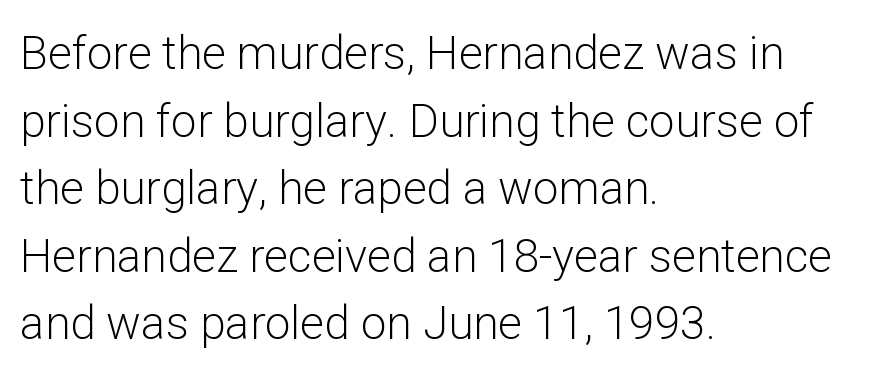
The image shows 46 px light sans-serif type, upright; set left-aligned, normal line spacing (1.47x), normal letter spacing, not underlined; low stroke contrast and a medium x-height.
